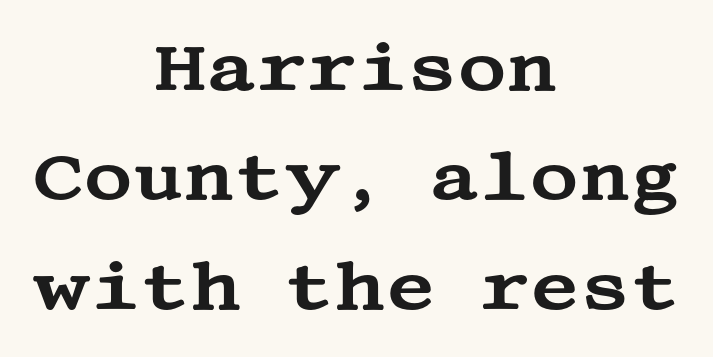
{"serif": "yes", "italic": "no", "width": "wide", "stroke_contrast": "medium", "x_height": "large", "underline": "no", "align": "center", "line_spacing": "normal", "line_spacing_ratio": 1.61, "letter_spacing": "normal", "letter_spacing_em": 0.0, "glyph_px": 68}
